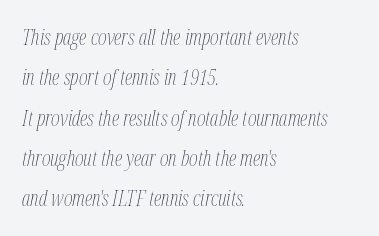
The image shows 21 px text type, italic (leaning right); set left-aligned, loose line spacing (1.92x), normal letter spacing, not underlined.
